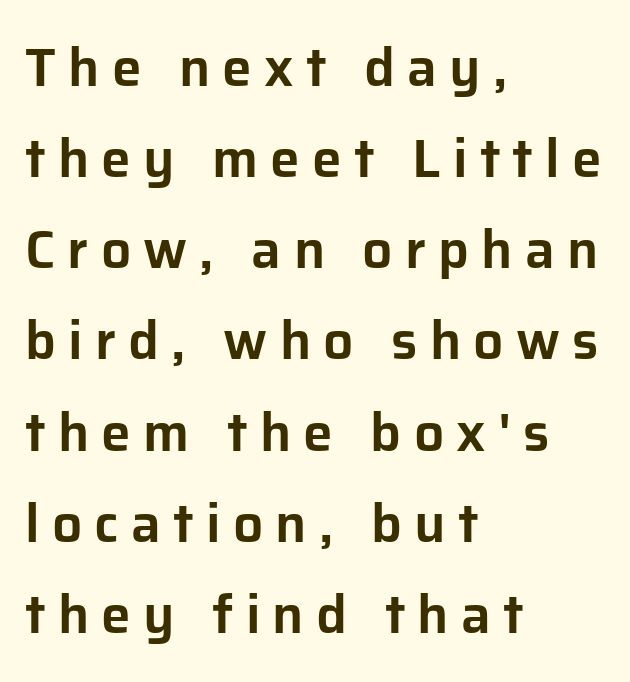
This is roman type, the default non-slanted kind. Just letters on the line, the space beneath them empty. Spacing between characters has been opened up far beyond the box default. The rendering uses natural spacing where letterforms have individual widths. Unlike a traditional serif, this face leaves its strokes unadorned.
